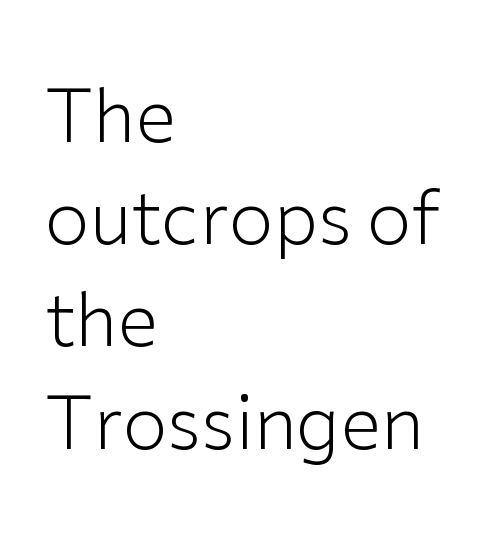
{"serif": "no", "italic": "no", "bold": "no", "weight": "light", "width": "normal", "stroke_contrast": "low", "x_height": "medium", "monospaced": "no", "underline": "no", "align": "left", "line_spacing": "normal", "line_spacing_ratio": 1.4, "letter_spacing": "normal", "letter_spacing_em": 0.0, "glyph_px": 73}
